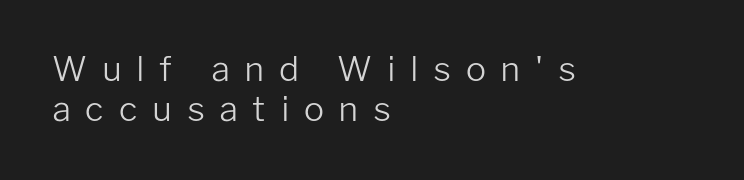
Q: Is the text bold? A: No.
Q: Is the text italic (slanted)? A: No, it is upright.
Q: Is the typeface a serif or a sans-serif typeface? A: Sans-serif.
Q: Is the text underlined? A: No.
Q: How is the paragraph aligned? A: Left-aligned.
Q: Is the spacing between letters normal or unusually wide? A: Unusually wide.
Q: Width (condensed, normal, or wide)? A: Normal.
Q: Stroke contrast? A: Low.
Q: x-height? A: Medium.
Q: Monospaced? A: No.
